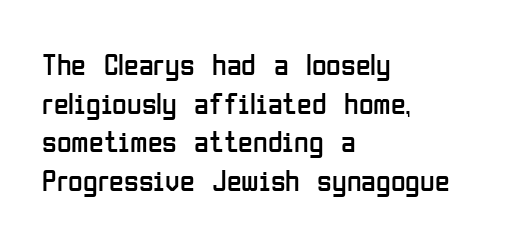
A bare baseline throughout the passage. A typesetter would call this zero additional tracking. The font is comparable to plain body text, perhaps lighter. Line spacing here is normal.
